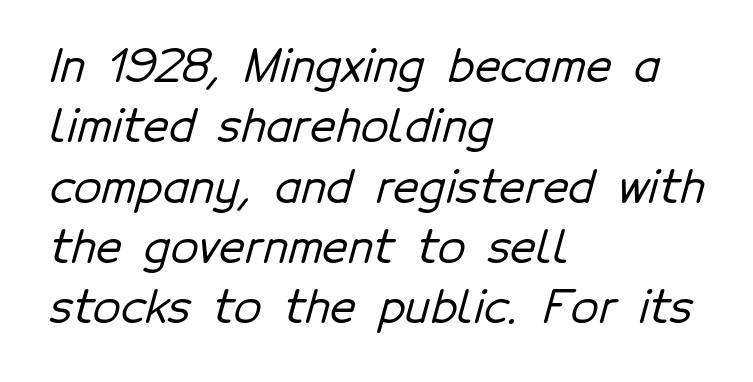
{"serif": "no", "width": "normal", "stroke_contrast": "low", "x_height": "medium", "monospaced": "no", "underline": "no", "align": "left", "line_spacing": "normal", "line_spacing_ratio": 1.34, "letter_spacing": "normal", "letter_spacing_em": 0.0, "glyph_px": 45}
